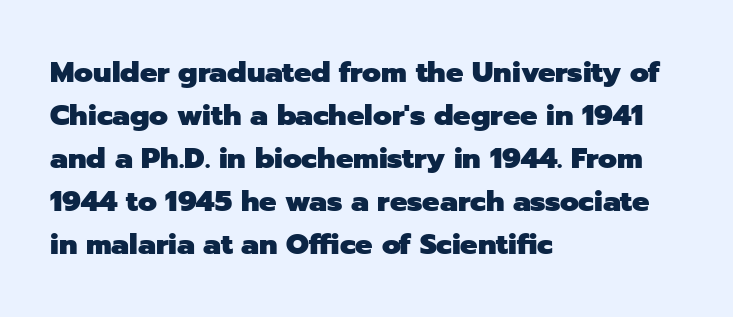
The image shows 29 px heavy sans-serif type, upright; set left-aligned, normal line spacing (1.48x), normal letter spacing, not underlined; low stroke contrast and a medium x-height.
